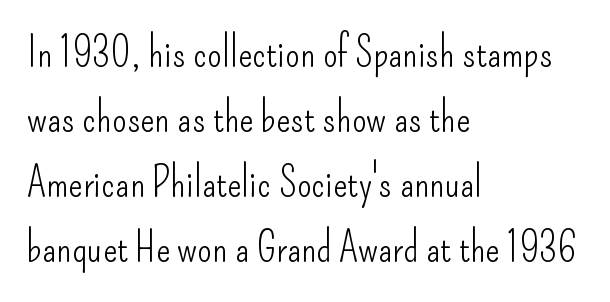
Is this a heavy cut? Hardly; it is regular or lighter. Descender tails drop into unmarked territory. Regarding serifs, this sample does without them. Regarding leading, the lines here are spaced in the standard way. The face used here is rendered with its standard letterfit. The font's upright variant was chosen for this text.
